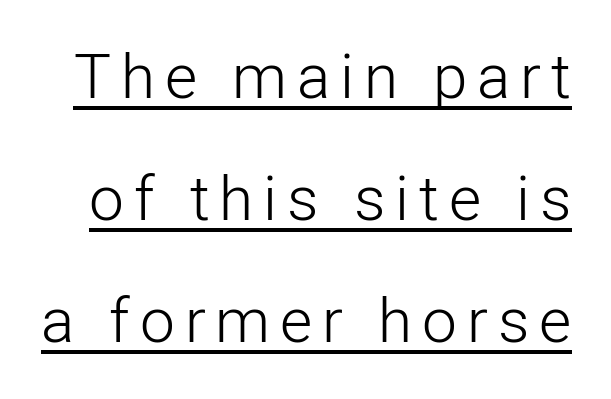
Q: Is the text bold? A: No.
Q: Is the text italic (slanted)? A: No, it is upright.
Q: Is the typeface a serif or a sans-serif typeface? A: Sans-serif.
Q: Is the text underlined? A: Yes.
Q: Is the spacing between lines tight, normal or loose? A: Loose.
Q: Width (condensed, normal, or wide)? A: Normal.
Q: Stroke contrast? A: Low.
Q: x-height? A: Medium.
Q: Monospaced? A: No.
